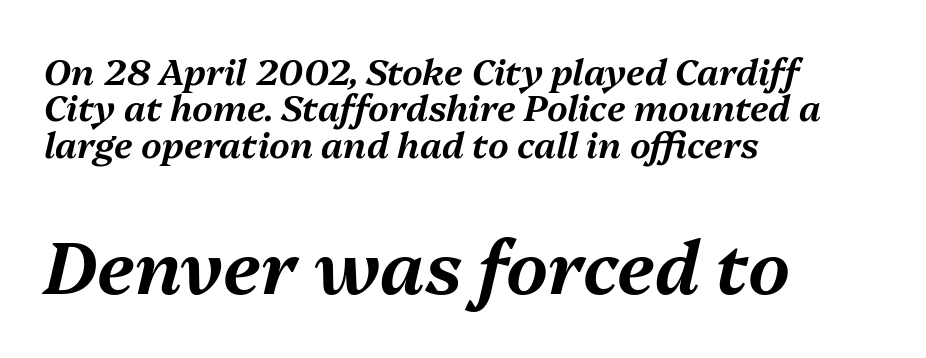
The more generous point size was reserved for the lower chunk. A typesetter would call this proportional, since set widths differ per character. Tightly led — the rows are bunched. No extra tracking has been applied to these lines. Characters are canted at an angle relative to the baseline's perpendicular. Horizontally, the lines are justified to the leading edge only.
